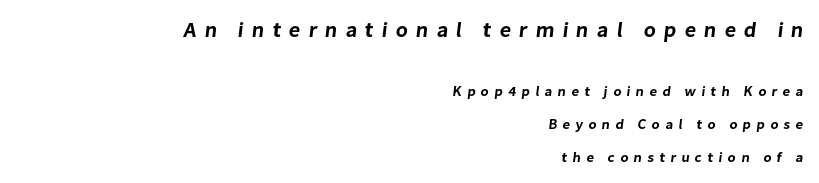
{"underline": "no", "align": "right", "line_spacing": "loose", "line_spacing_ratio": 2.36, "letter_spacing": "wide", "letter_spacing_em": 0.38, "larger_block": "first", "size_ratio": 1.5, "glyph_px": 21}
